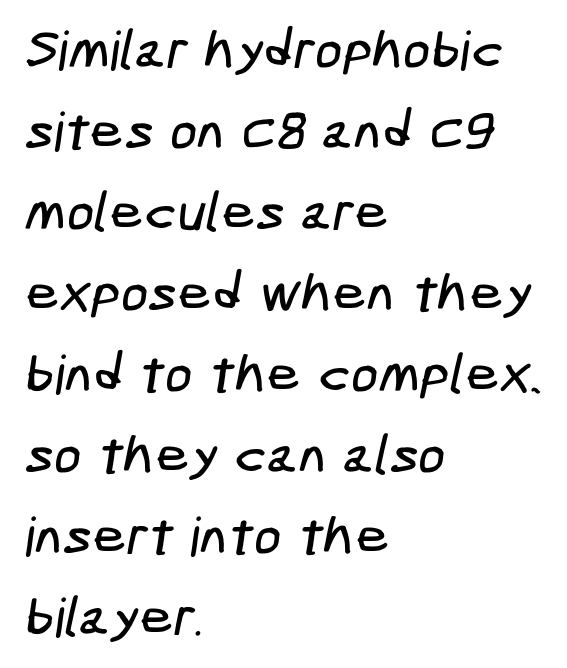
The image shows 54 px condensed sans-serif type; set left-aligned, normal line spacing (1.5x), normal letter spacing, not underlined; low stroke contrast and a medium x-height.
